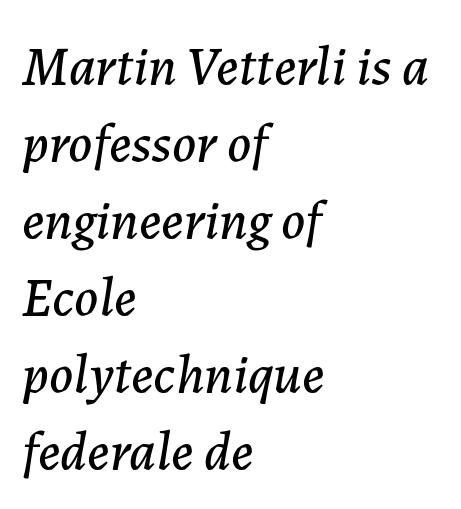
The image shows 55 px text type, italic (leaning right); set left-aligned, normal line spacing (1.4x), normal letter spacing, not underlined; low stroke contrast and a medium x-height.
